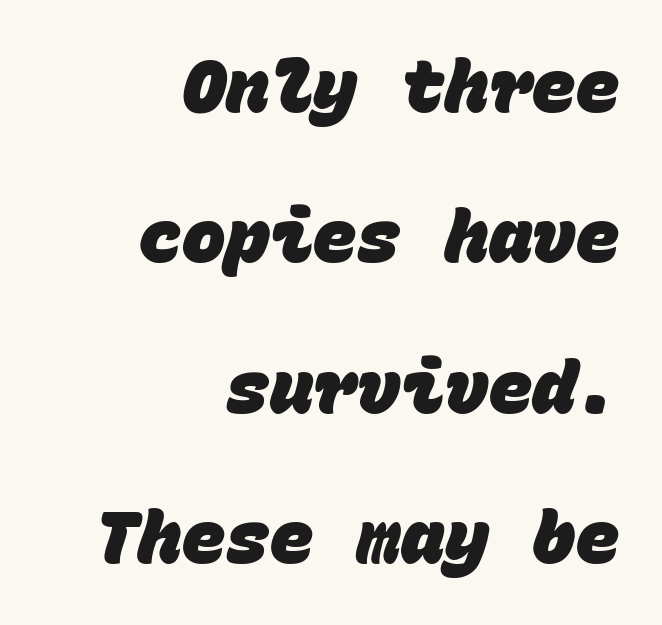
{"serif": "no", "bold": "yes", "weight": "heavy", "width": "normal", "stroke_contrast": "low", "x_height": "large", "monospaced": "yes", "underline": "no", "align": "right", "line_spacing": "loose", "line_spacing_ratio": 2.06, "letter_spacing": "normal", "letter_spacing_em": 0.0, "glyph_px": 73}
